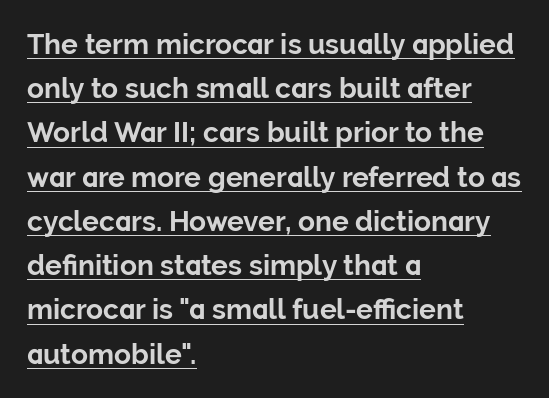
Q: Is the text bold? A: Yes.
Q: Is the text italic (slanted)? A: No, it is upright.
Q: Is the typeface a serif or a sans-serif typeface? A: Sans-serif.
Q: Is the text underlined? A: Yes.
Q: How is the paragraph aligned? A: Left-aligned.
Q: Is the spacing between letters normal or unusually wide? A: Normal.
Q: Is the spacing between lines tight, normal or loose? A: Normal.
Q: Width (condensed, normal, or wide)? A: Normal.
Q: Stroke contrast? A: Low.
Q: x-height? A: Medium.
Q: Monospaced? A: No.
